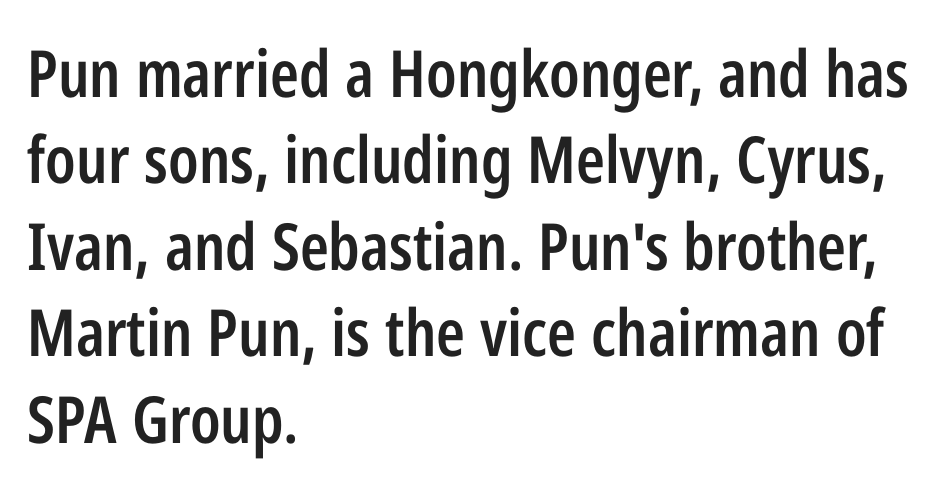
Q: Is the text bold? A: Semi-bold.
Q: Is the text italic (slanted)? A: No, it is upright.
Q: Is the typeface a serif or a sans-serif typeface? A: Sans-serif.
Q: Is the text underlined? A: No.
Q: How is the paragraph aligned? A: Left-aligned.
Q: Is the spacing between letters normal or unusually wide? A: Normal.
Q: Is the spacing between lines tight, normal or loose? A: Normal.
Q: Width (condensed, normal, or wide)? A: Condensed.
Q: Stroke contrast? A: Low.
Q: x-height? A: Medium.
Q: Monospaced? A: No.
